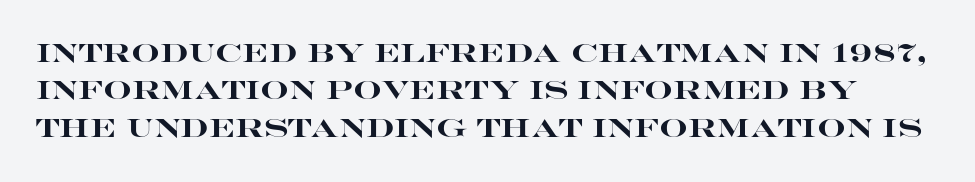
The type is set solid horizontally, with unmodified tracking. One glance says typical: line gaps are just what's usual. A typesetter would mark this as roman, not italic. Check under the words: just untouched page. Every letter is thick-stroked: bold, no question.
